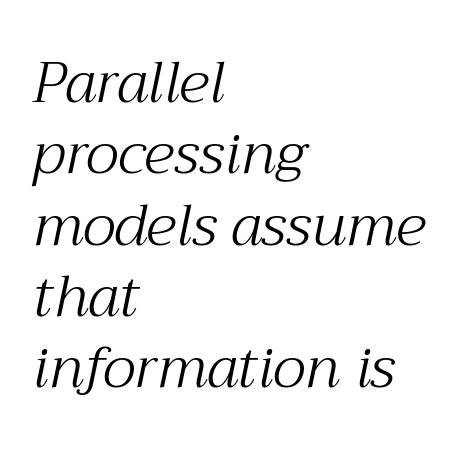
The image shows 58 px light serif type, italic (leaning right); set left-aligned, line spacing 1.23x, normal letter spacing, not underlined; medium stroke contrast and a medium x-height.
